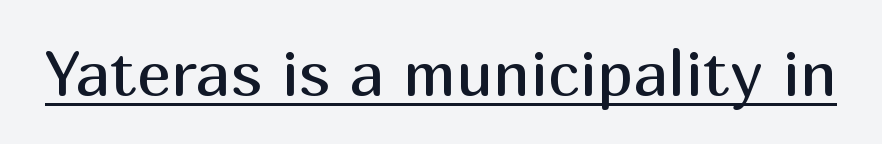
Q: Is the text bold? A: No.
Q: Is the text italic (slanted)? A: No, it is upright.
Q: Is the typeface a serif or a sans-serif typeface? A: Sans-serif.
Q: Is the text underlined? A: Yes.
Q: Is the spacing between letters normal or unusually wide? A: Normal.
Q: Width (condensed, normal, or wide)? A: Normal.
Q: Stroke contrast? A: Medium.
Q: x-height? A: Medium.
Q: Monospaced? A: No.
